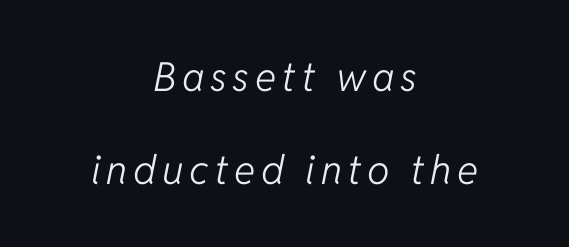
Yep, that's italic — everything's leaning. Successive baselines arrive slowly, with a big drop between each. Both edges are ragged and mirror each other, which tells us the setting is centered. The passage shown is typed in a proportional face where columns would drift. Unbolded letterforms with no extra heft.
